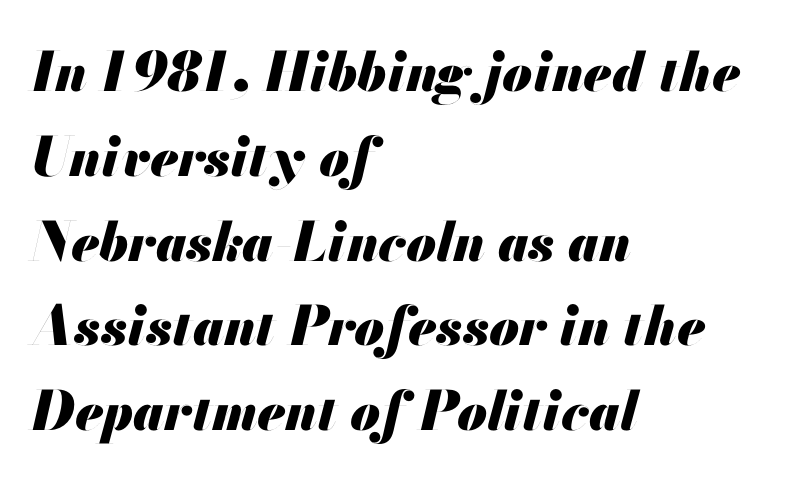
The image shows 54 px heavy type, italic (leaning right); set left-aligned, normal line spacing (1.57x), normal letter spacing, not underlined; medium stroke contrast and a small x-height.
